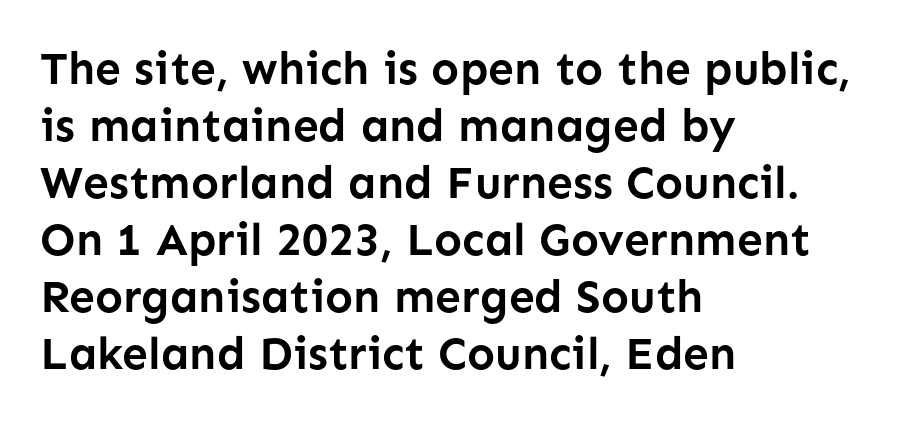
The image shows 46 px semibold sans-serif type, upright; set left-aligned, line spacing 1.24x, normal letter spacing, not underlined; low stroke contrast and a medium x-height.
